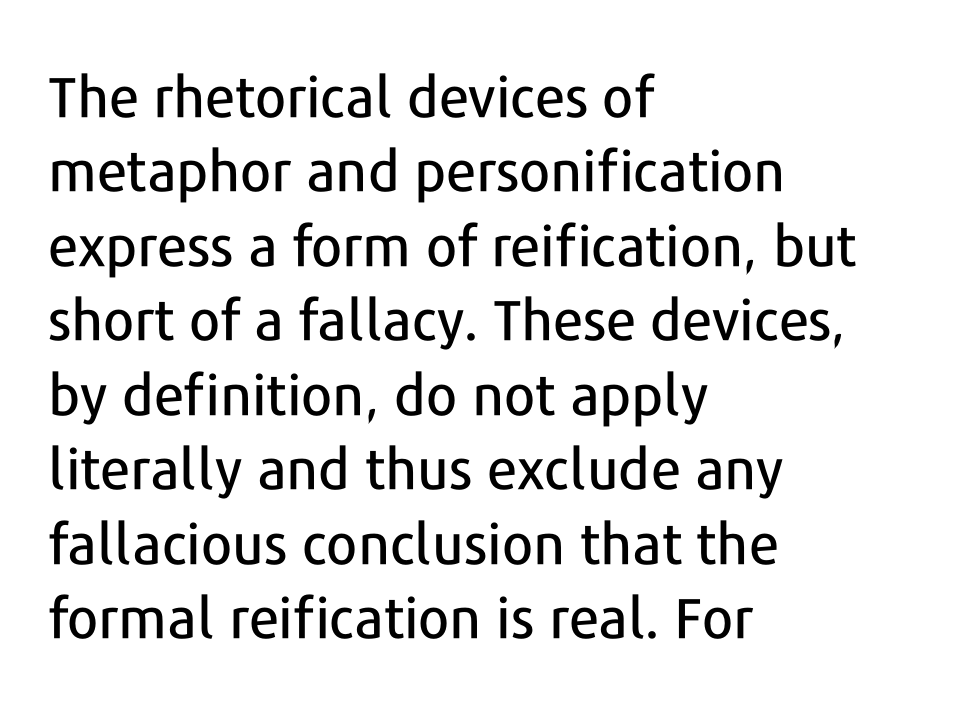
Q: Is the text italic (slanted)? A: No, it is upright.
Q: Is the typeface a serif or a sans-serif typeface? A: Sans-serif.
Q: Is the text underlined? A: No.
Q: How is the paragraph aligned? A: Left-aligned.
Q: Is the spacing between letters normal or unusually wide? A: Normal.
Q: Is the spacing between lines tight, normal or loose? A: Normal.
Q: Width (condensed, normal, or wide)? A: Normal.
Q: Stroke contrast? A: Low.
Q: x-height? A: Medium.
Q: Monospaced? A: No.
